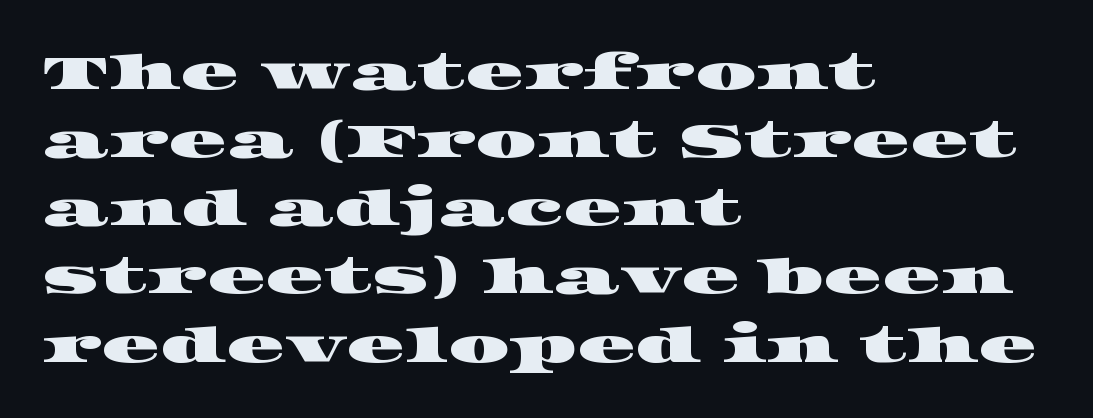
Q: Is the typeface a serif or a sans-serif typeface? A: Serif.
Q: Is the text underlined? A: No.
Q: How is the paragraph aligned? A: Left-aligned.
Q: Is the spacing between letters normal or unusually wide? A: Normal.
Q: Is the spacing between lines tight, normal or loose? A: Normal.
Q: Width (condensed, normal, or wide)? A: Wide.
Q: Stroke contrast? A: High.
Q: x-height? A: Large.
Q: Monospaced? A: No.
